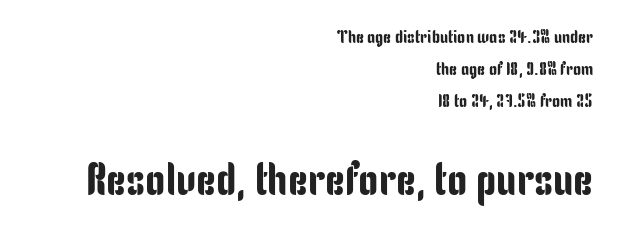
The image shows 45 px condensed sans-serif type, upright; set right-aligned, line spacing 1.77x, normal letter spacing, not underlined; the second (bottom) block is 2.5x larger; low stroke contrast and a medium x-height.
